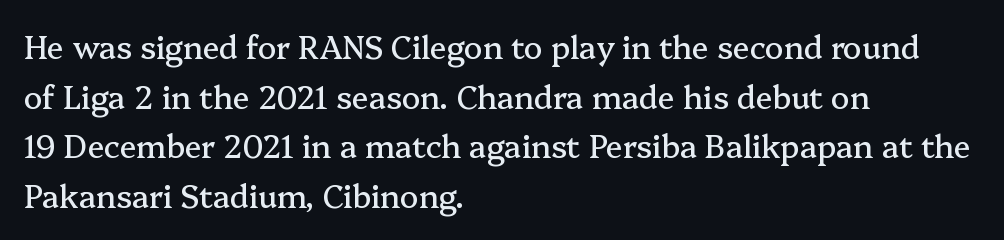
Q: Is the text italic (slanted)? A: No, it is upright.
Q: Is the typeface a serif or a sans-serif typeface? A: Serif.
Q: Is the text underlined? A: No.
Q: How is the paragraph aligned? A: Left-aligned.
Q: Is the spacing between letters normal or unusually wide? A: Normal.
Q: Is the spacing between lines tight, normal or loose? A: Normal.
Q: Width (condensed, normal, or wide)? A: Normal.
Q: Stroke contrast? A: Medium.
Q: x-height? A: Medium.
Q: Monospaced? A: No.
